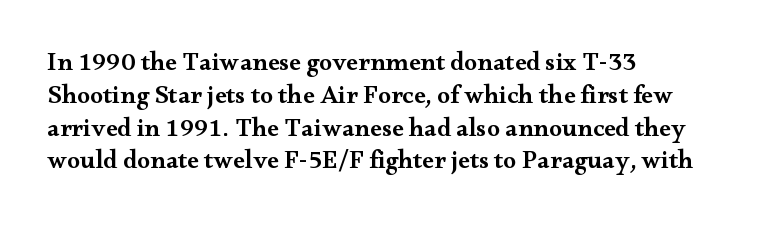
{"italic": "no", "bold": "semi", "underline": "no", "align": "left", "line_spacing": "normal", "line_spacing_ratio": 1.26, "letter_spacing": "normal", "letter_spacing_em": 0.0, "glyph_px": 26}
